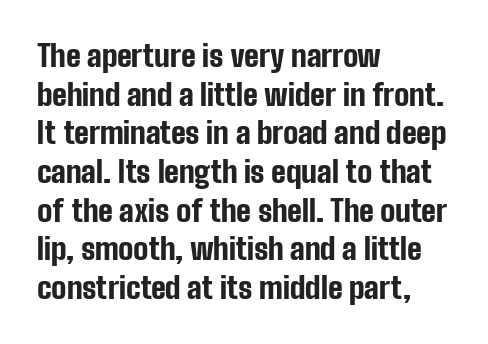
Each letter keeps its own natural width here, so spacing adapts to shape. Underline: absent. Alignment: flush left. Every stem runs plumb, perpendicular to the baseline. Are there feet on the stems? There aren't — it's a sans. Baseline-to-baseline distance is the conventional proportion of letter height.
